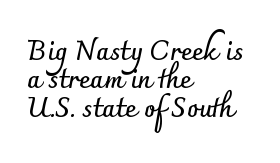
{"bold": "yes", "underline": "no", "align": "left", "line_spacing": "tight", "line_spacing_ratio": 1.05, "letter_spacing": "normal", "letter_spacing_em": 0.0, "glyph_px": 27}
